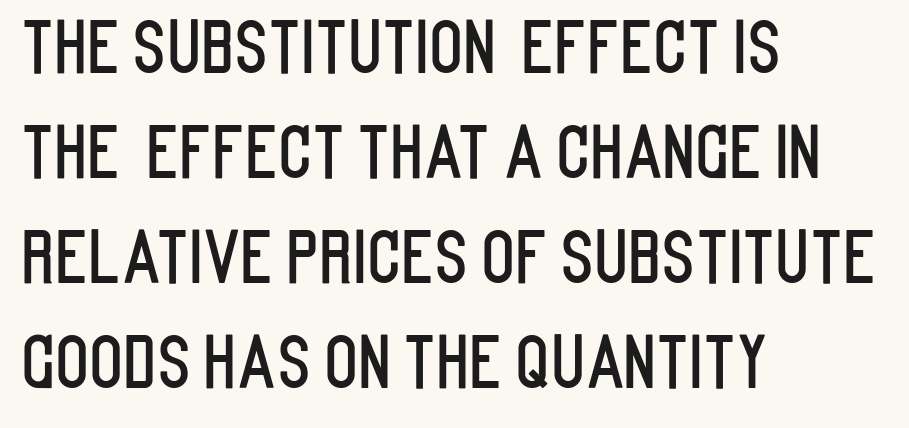
The letters stand upright; this is a roman face. What stands out about the letter spacing? Nothing — it is the standard amount. To sum up the face: it is a sans, with no serifs. No word sits above an underline. Normally led — the rows are evenly, conventionally spaced.
